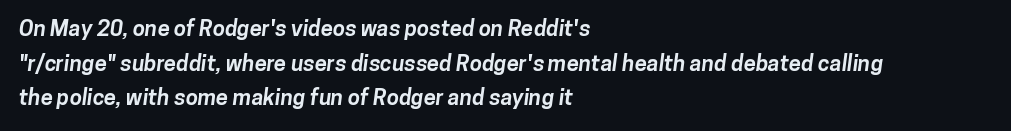
{"bold": "yes", "underline": "no", "align": "left", "line_spacing": "normal", "line_spacing_ratio": 1.57, "letter_spacing": "normal", "letter_spacing_em": 0.0, "glyph_px": 22}
